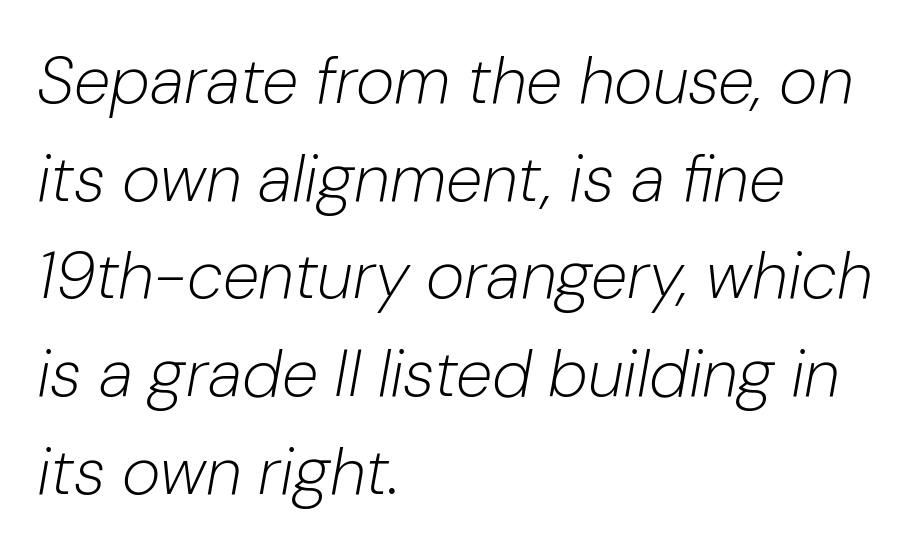
{"italic": "yes", "lean": "right", "slant_degrees": 10, "bold": "no", "weight": "light", "width": "normal", "stroke_contrast": "low", "x_height": "medium", "monospaced": "no", "underline": "no", "align": "left", "line_spacing": "normal", "line_spacing_ratio": 1.48, "letter_spacing": "normal", "letter_spacing_em": 0.0, "glyph_px": 66}
